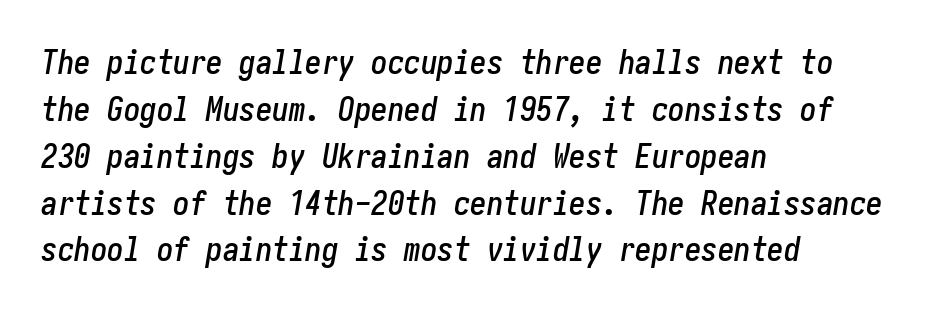
The letters sit at their default tracking, neither squeezed nor spread. All the whitespace from short lines collects on the right. Slant detected: the letters are inclined. Underline: absent.
